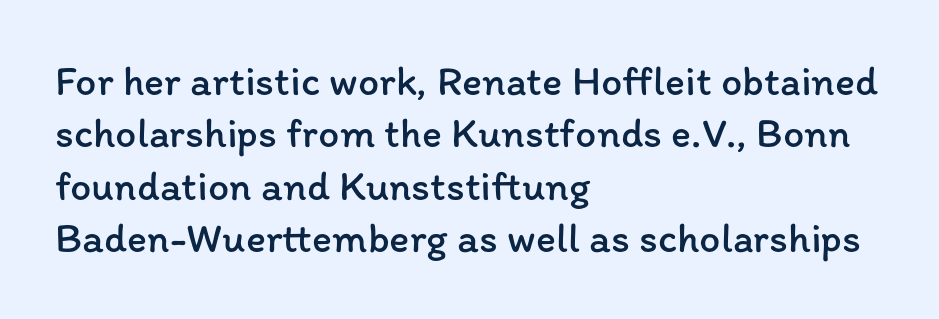
The image shows 42 px regular-weight type, upright; set left-aligned, normal line spacing (1.25x), normal letter spacing, not underlined; low stroke contrast and a medium x-height.
